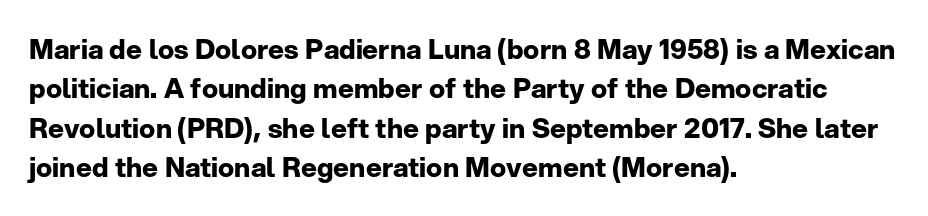
The line texture is even and compact thanks to regular tracking. Notice how the passage keeps a crisp vertical edge on the left only. Rendered with straight, roman letterforms. A bare baseline throughout the passage. One glance says typical: line gaps are just what's usual.
